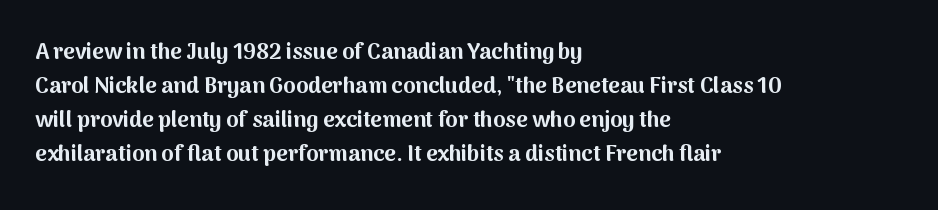
Q: Is the text bold? A: Yes.
Q: Is the text italic (slanted)? A: No, it is upright.
Q: Is the text underlined? A: No.
Q: How is the paragraph aligned? A: Left-aligned.
Q: Is the spacing between letters normal or unusually wide? A: Normal.
Q: Is the spacing between lines tight, normal or loose? A: Normal.
